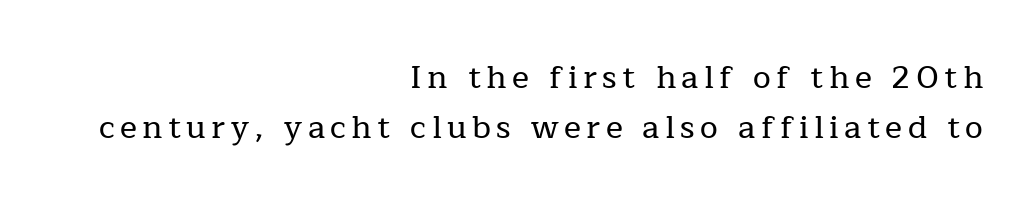
Q: Is the text italic (slanted)? A: No, it is upright.
Q: Is the typeface a serif or a sans-serif typeface? A: Serif.
Q: Is the text underlined? A: No.
Q: How is the paragraph aligned? A: Right-aligned.
Q: Is the spacing between lines tight, normal or loose? A: Normal.
Q: Width (condensed, normal, or wide)? A: Normal.
Q: Stroke contrast? A: Low.
Q: x-height? A: Medium.
Q: Monospaced? A: No.
